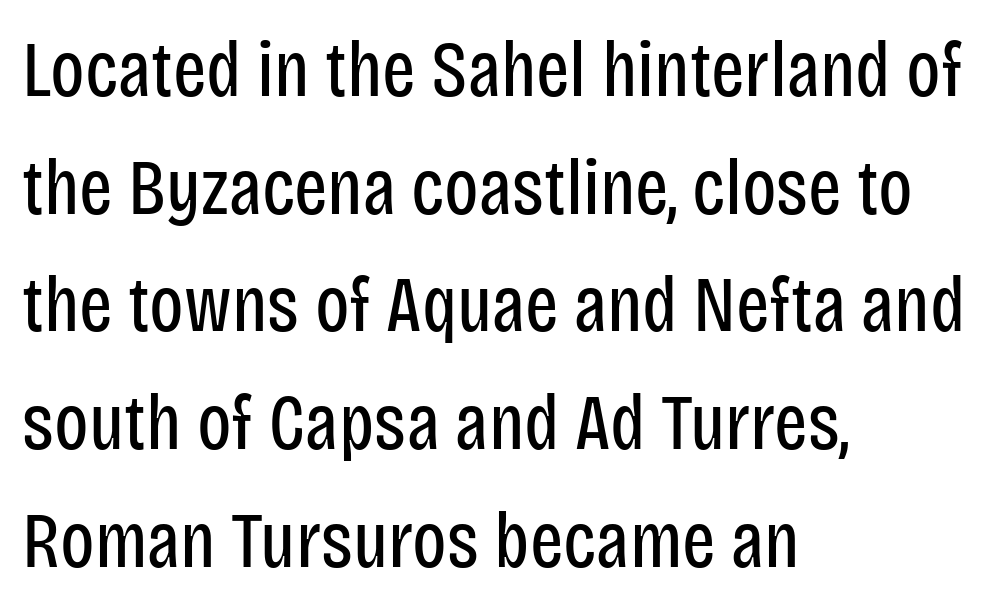
{"serif": "no", "italic": "no", "bold": "no", "weight": "regular", "width": "condensed", "stroke_contrast": "low", "x_height": "large", "monospaced": "no", "underline": "no", "align": "left", "line_spacing": "normal", "line_spacing_ratio": 1.49, "letter_spacing": "normal", "letter_spacing_em": 0.0, "glyph_px": 79}
